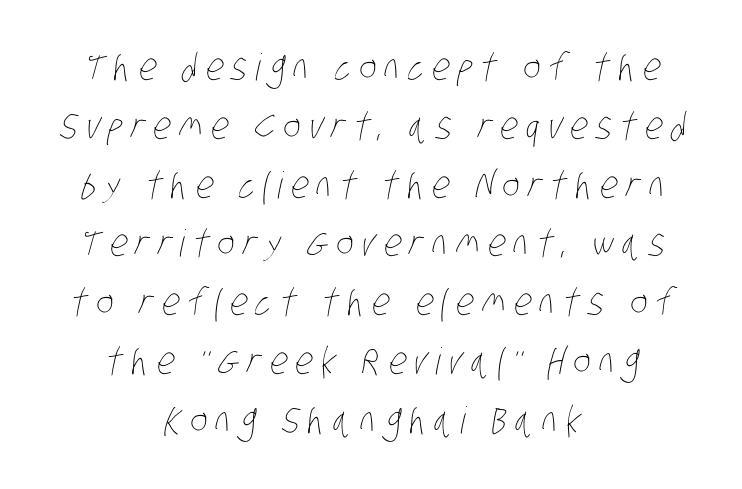
{"bold": "no", "weight": "thin", "width": "condensed", "stroke_contrast": "low", "x_height": "large", "monospaced": "no", "underline": "no", "align": "center", "line_spacing": "normal", "line_spacing_ratio": 1.59, "letter_spacing": "wide", "letter_spacing_em": 0.22, "glyph_px": 37}
